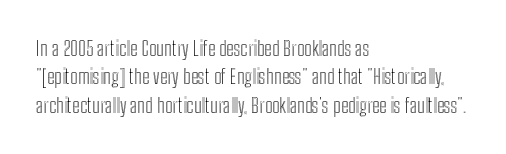
Q: Is the text italic (slanted)? A: No, it is upright.
Q: Is the text underlined? A: No.
Q: How is the paragraph aligned? A: Left-aligned.
Q: Is the spacing between letters normal or unusually wide? A: Normal.
Q: Is the spacing between lines tight, normal or loose? A: Normal.
